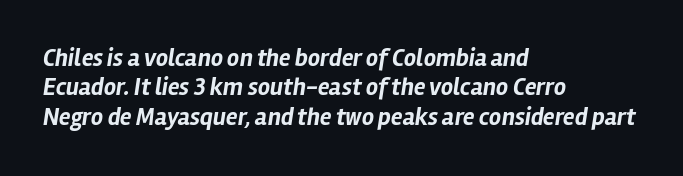
The paragraph has a hard left edge and a soft right edge. The rendering keeps characters at their native spacing. The typography opts for an oblique posture over an upright one. The font is running at its bold setting.
